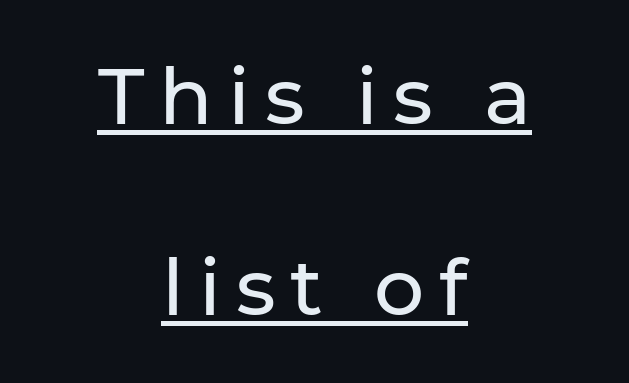
Q: Is the text italic (slanted)? A: No, it is upright.
Q: Is the typeface a serif or a sans-serif typeface? A: Sans-serif.
Q: Is the text underlined? A: Yes.
Q: How is the paragraph aligned? A: Centered.
Q: Is the spacing between lines tight, normal or loose? A: Loose.
Q: Width (condensed, normal, or wide)? A: Normal.
Q: Stroke contrast? A: Low.
Q: x-height? A: Medium.
Q: Monospaced? A: No.
